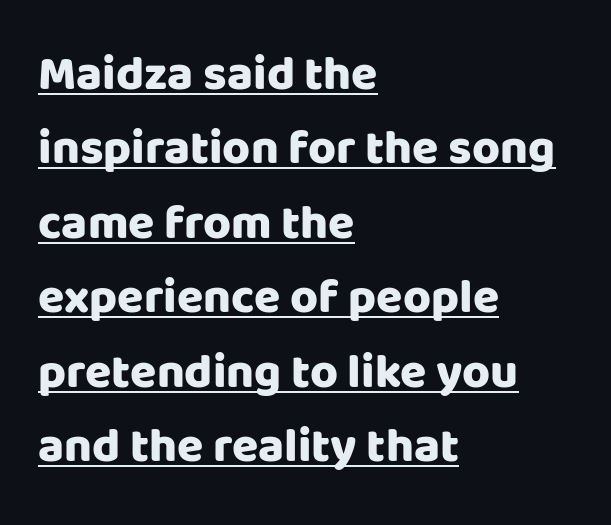
The image shows 48 px heavy sans-serif type, upright; set left-aligned, normal line spacing (1.55x), normal letter spacing, underlined; low stroke contrast and a large x-height.
